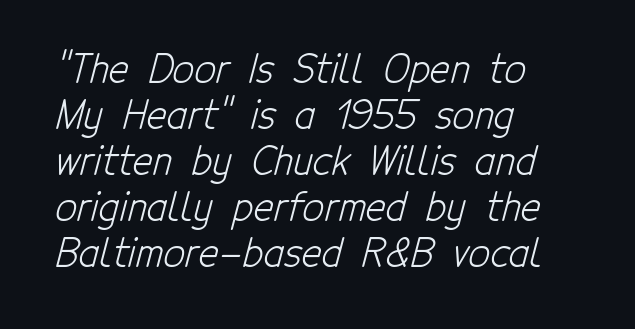
{"serif": "no", "bold": "no", "weight": "light", "width": "condensed", "stroke_contrast": "low", "x_height": "medium", "monospaced": "no", "underline": "no", "align": "left", "line_spacing_ratio": 1.21, "letter_spacing": "normal", "letter_spacing_em": 0.0, "glyph_px": 38}
